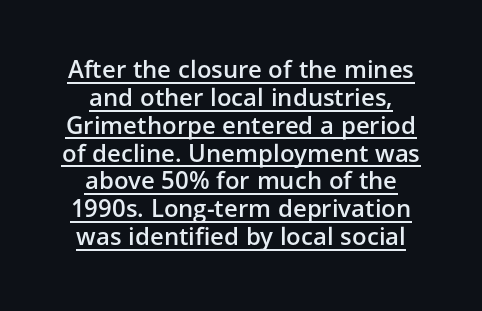
The image shows 24 px text type, upright; set centered, line spacing 1.16x, normal letter spacing, underlined.
